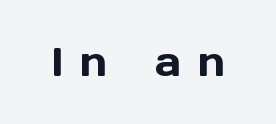
The face used here is proportionally spaced, like ordinary book or web type. The rendering shows plain stroke endings on the letterforms — a sans-serif design. Loose tracking; the words dissolve into strings of separated letters. This is the regular roman posture of the typeface. The gap between lines stays unmarked.
